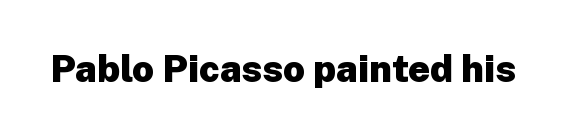
The image shows 38 px heavy sans-serif type, upright; set normal letter spacing, not underlined; low stroke contrast and a medium x-height.
